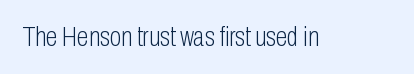
The image shows 27 px text type, upright; set normal letter spacing, not underlined.
